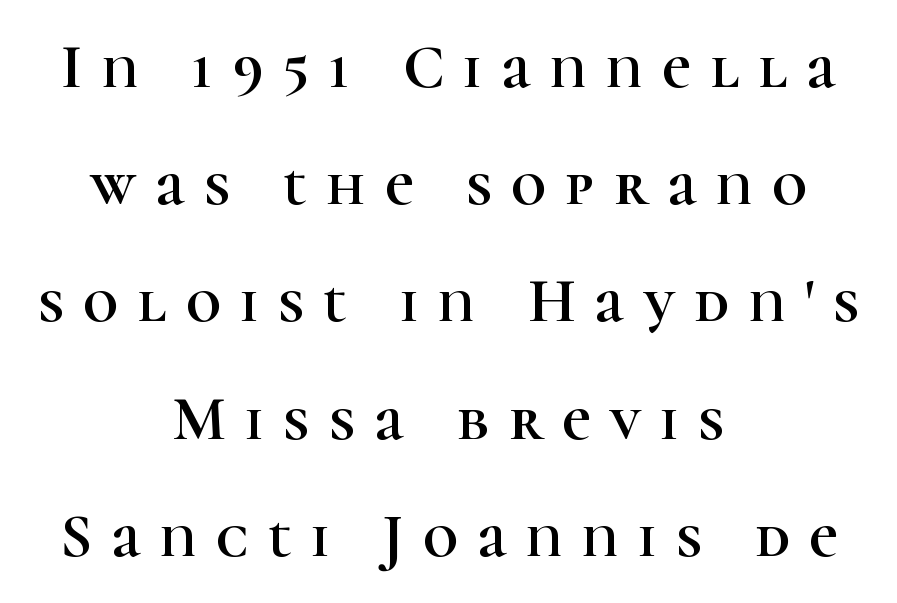
{"serif": "yes", "italic": "no", "width": "normal", "stroke_contrast": "high", "x_height": "medium", "monospaced": "no", "underline": "no", "align": "center", "line_spacing_ratio": 1.89, "letter_spacing": "wide", "letter_spacing_em": 0.31, "glyph_px": 62}
